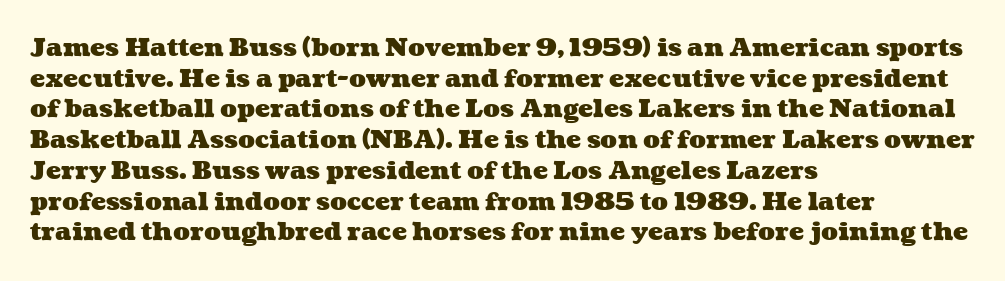
The image shows 25 px bold type; set left-aligned, line spacing 1.23x, normal letter spacing, not underlined.
